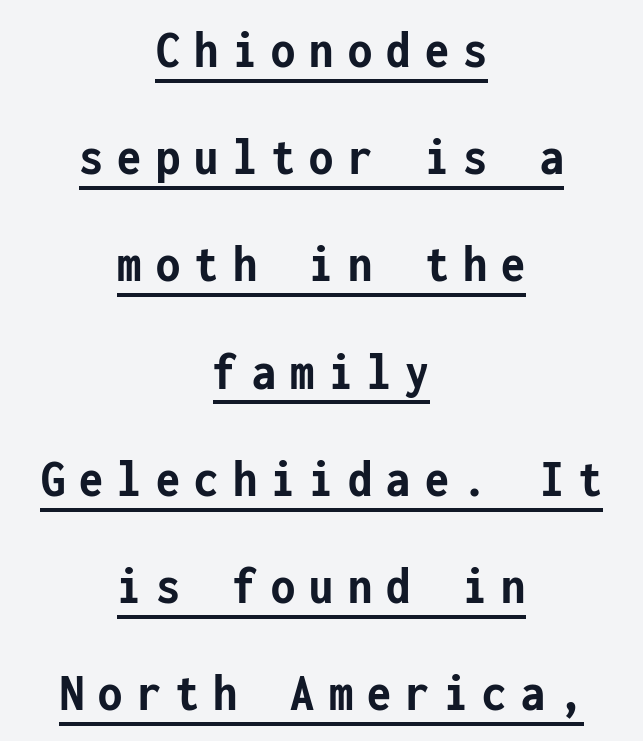
The image shows 55 px semibold, condensed sans-serif type, upright, monospaced; set centered, loose line spacing (1.95x), unusually wide letter spacing (+0.26 em), underlined; low stroke contrast and a medium x-height.
